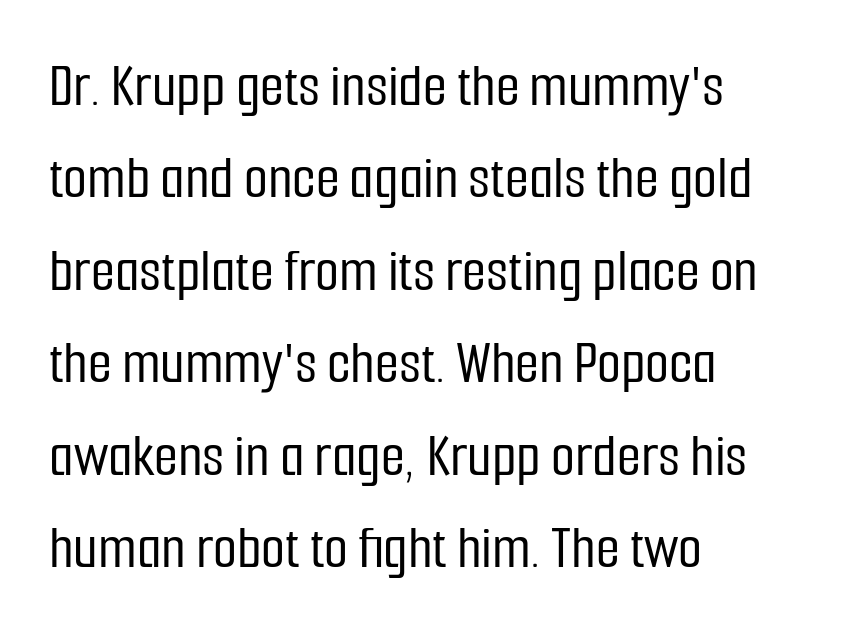
Letter spacing: default. The font's upright variant was chosen for this text. A typesetter would call this leading conventional body-copy spacing. Horizontal alignment here is leftward, the default for most running prose.
